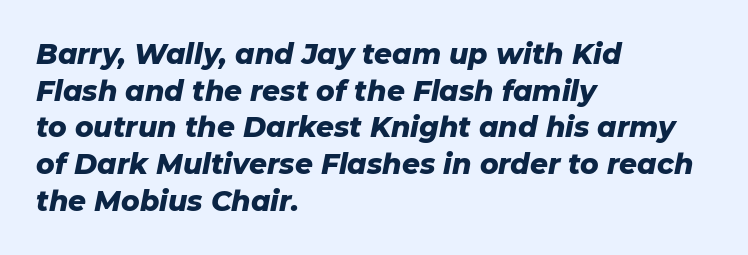
The rendering keeps characters at their native spacing. Clear beneath every line of the passage. In CSS terms this would be text-align: left. The typesetting leans heavy: a genuine bold. Interline gaps are of average width in this sample. Character widths vary here, with narrow letters taking less room than wide ones.
